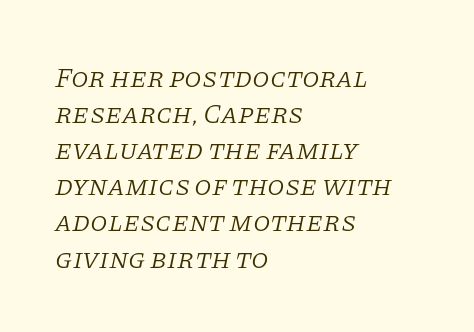
The baseline area is clear. The type family on display is of the serif kind. Looks like regular typesetting: each glyph gets only the width it needs. Compared with a typical body face, this is equally light or lighter still.
